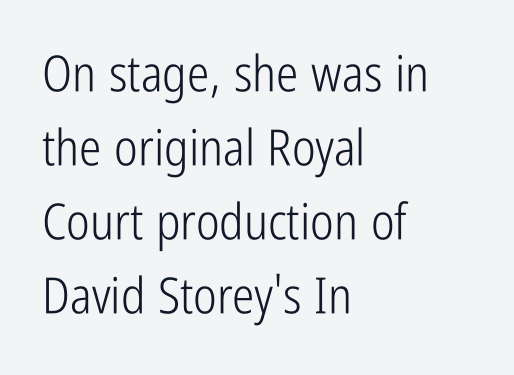
{"serif": "no", "italic": "no", "bold": "no", "weight": "light", "width": "condensed", "stroke_contrast": "low", "x_height": "medium", "monospaced": "no", "underline": "no", "align": "left", "line_spacing": "normal", "line_spacing_ratio": 1.48, "letter_spacing": "normal", "letter_spacing_em": 0.0, "glyph_px": 50}
